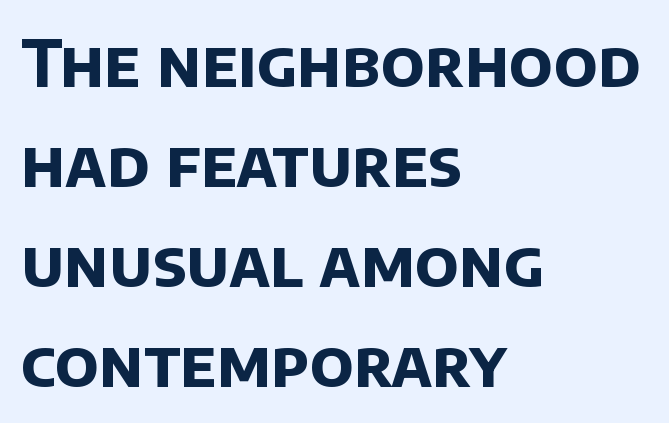
{"serif": "no", "bold": "yes", "weight": "bold", "width": "normal", "stroke_contrast": "low", "x_height": "large", "monospaced": "no", "underline": "no", "align": "left", "line_spacing": "normal", "line_spacing_ratio": 1.56, "letter_spacing": "normal", "letter_spacing_em": 0.0, "glyph_px": 64}
